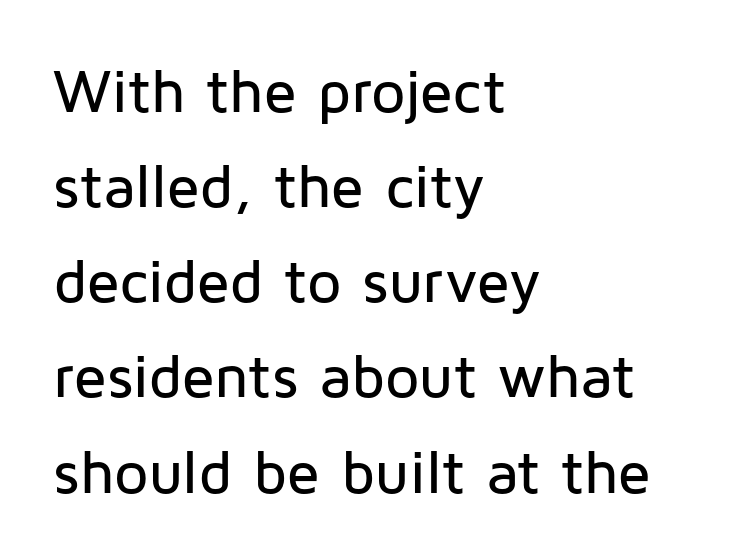
Glance below the letters and you will spot only blank space. The letters advance in unequal steps, a hallmark of proportional type. Regarding leading, the lines here are spaced in the standard way. This rendering uses left alignment, leaving the right contour irregular.
